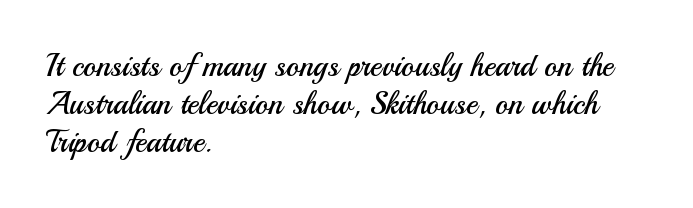
Q: Is the text bold? A: No.
Q: Is the text italic (slanted)? A: Yes.
Q: Is the typeface a serif or a sans-serif typeface? A: Sans-serif.
Q: Is the text underlined? A: No.
Q: How is the paragraph aligned? A: Left-aligned.
Q: Is the spacing between letters normal or unusually wide? A: Normal.
Q: Width (condensed, normal, or wide)? A: Normal.
Q: Stroke contrast? A: Medium.
Q: x-height? A: Small.
Q: Monospaced? A: No.
